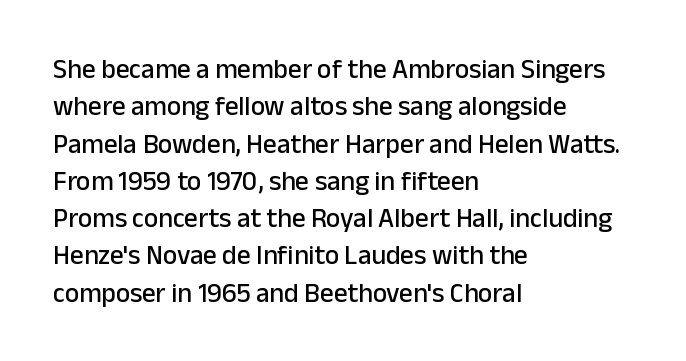
Normally led — the rows are evenly, conventionally spaced. Letter spacing: default. This is the regular roman posture of the typeface. Clear beneath every line of the passage. This rendering uses left alignment, leaving the right contour irregular.
